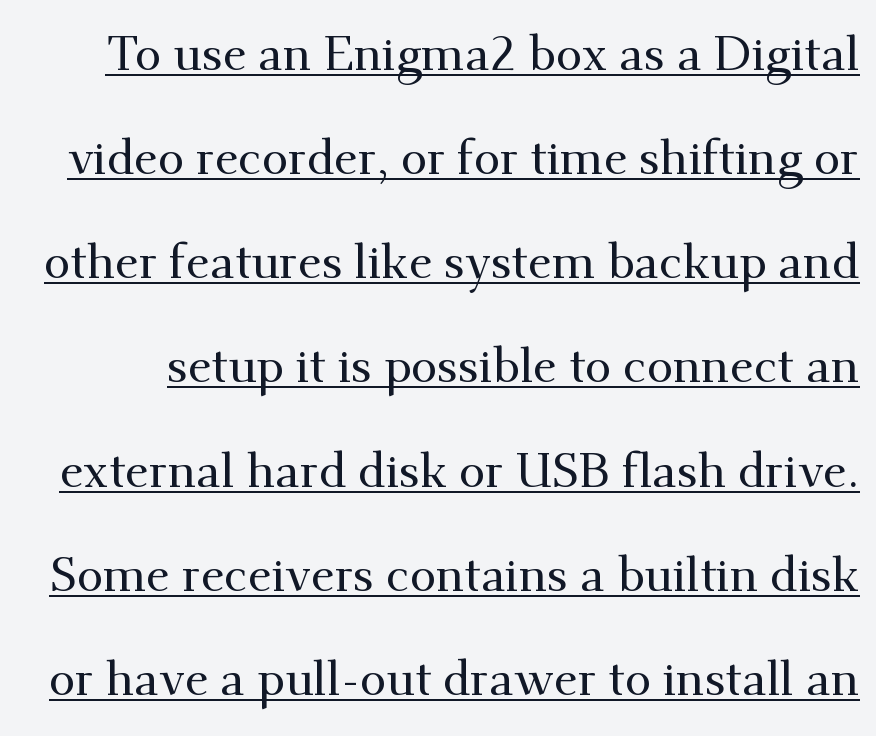
{"serif": "yes", "italic": "no", "width": "normal", "stroke_contrast": "medium", "x_height": "small", "monospaced": "no", "underline": "yes", "line_spacing": "loose", "line_spacing_ratio": 2.17, "letter_spacing": "normal", "letter_spacing_em": 0.0, "glyph_px": 48}
